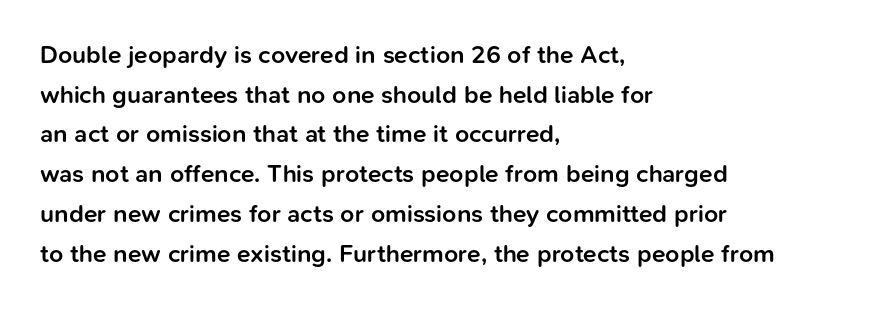
A bare baseline throughout the passage. Letter spacing: default. It's the straight-up-and-down kind of type. A somewhat darkened texture: the type is semibold rather than bold. Interline gaps are of average width in this sample. Compared with a centered layout, this one pins lines to the left instead.
